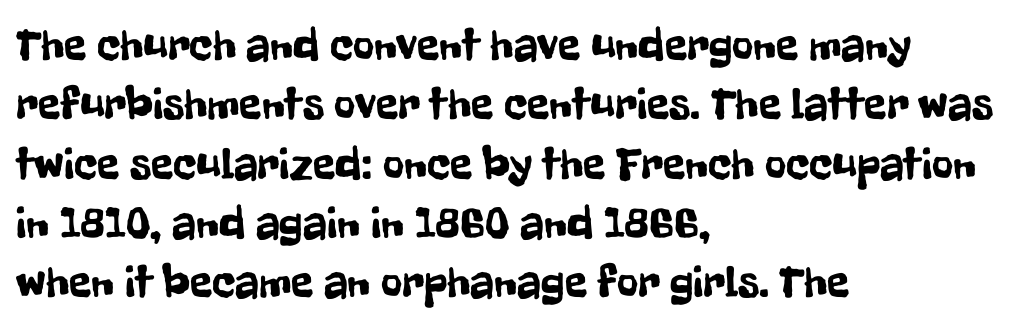
Q: Is the text italic (slanted)? A: No, it is upright.
Q: Is the typeface a serif or a sans-serif typeface? A: Sans-serif.
Q: Is the text underlined? A: No.
Q: How is the paragraph aligned? A: Left-aligned.
Q: Is the spacing between letters normal or unusually wide? A: Normal.
Q: Is the spacing between lines tight, normal or loose? A: Normal.
Q: Width (condensed, normal, or wide)? A: Condensed.
Q: Stroke contrast? A: Low.
Q: x-height? A: Medium.
Q: Monospaced? A: No.
